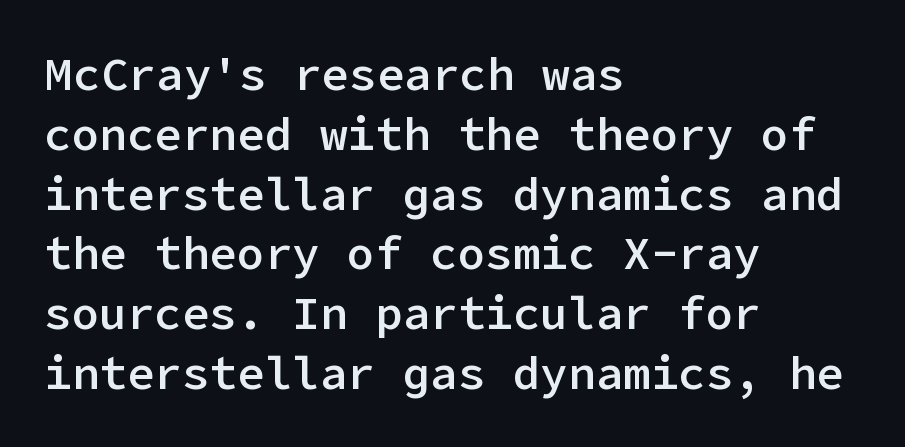
{"serif": "no", "italic": "no", "bold": "semi", "weight": "semibold", "width": "normal", "stroke_contrast": "low", "x_height": "medium", "underline": "no", "align": "left", "line_spacing": "normal", "line_spacing_ratio": 1.3, "letter_spacing": "normal", "letter_spacing_em": 0.0, "glyph_px": 46}
